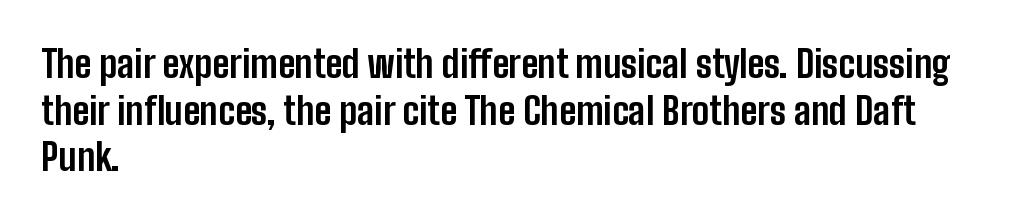
The image shows 37 px bold, condensed sans-serif type, upright; set left-aligned, normal line spacing (1.26x), normal letter spacing, not underlined; low stroke contrast and a medium x-height.
